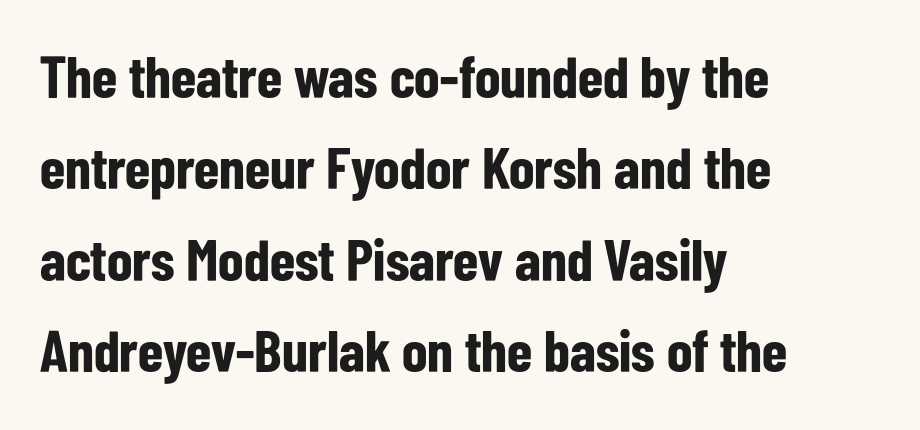
Q: Is the text bold? A: Yes.
Q: Is the text italic (slanted)? A: No, it is upright.
Q: Is the typeface a serif or a sans-serif typeface? A: Sans-serif.
Q: Is the text underlined? A: No.
Q: How is the paragraph aligned? A: Left-aligned.
Q: Is the spacing between letters normal or unusually wide? A: Normal.
Q: Is the spacing between lines tight, normal or loose? A: Normal.
Q: Width (condensed, normal, or wide)? A: Condensed.
Q: Stroke contrast? A: Low.
Q: x-height? A: Medium.
Q: Monospaced? A: No.
